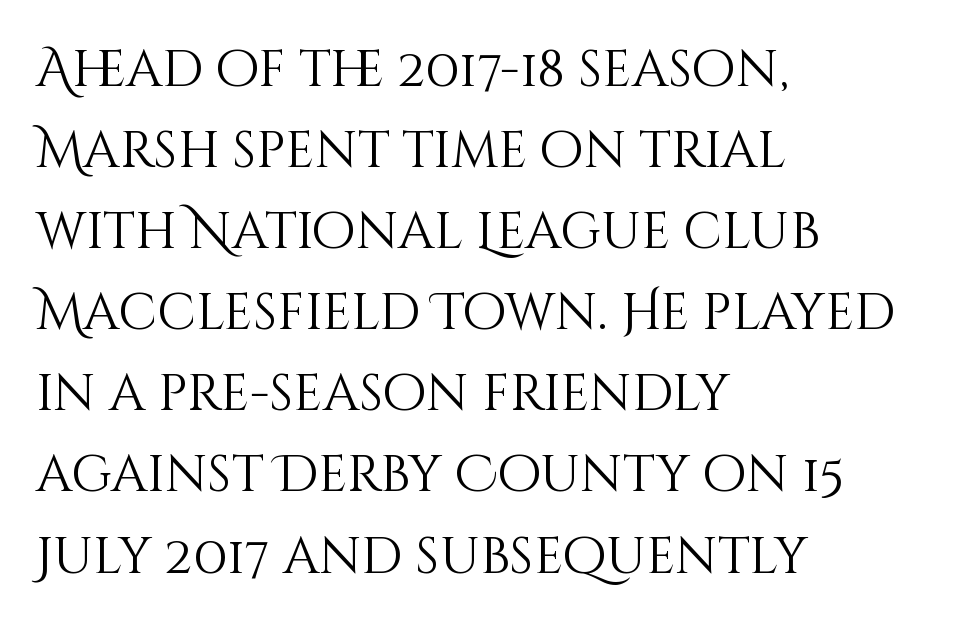
Line starts are locked; line ends wander. Type without underlining. The block of text has a typical density, with ordinary space between rows. Style check: upright.
